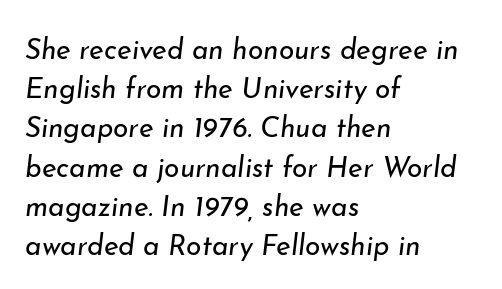
{"italic": "yes", "lean": "right", "slant_degrees": 7, "bold": "no", "weight": "regular", "width": "normal", "stroke_contrast": "low", "x_height": "small", "monospaced": "no", "underline": "no", "align": "left", "line_spacing": "normal", "line_spacing_ratio": 1.4, "letter_spacing": "normal", "letter_spacing_em": 0.0, "glyph_px": 28}
